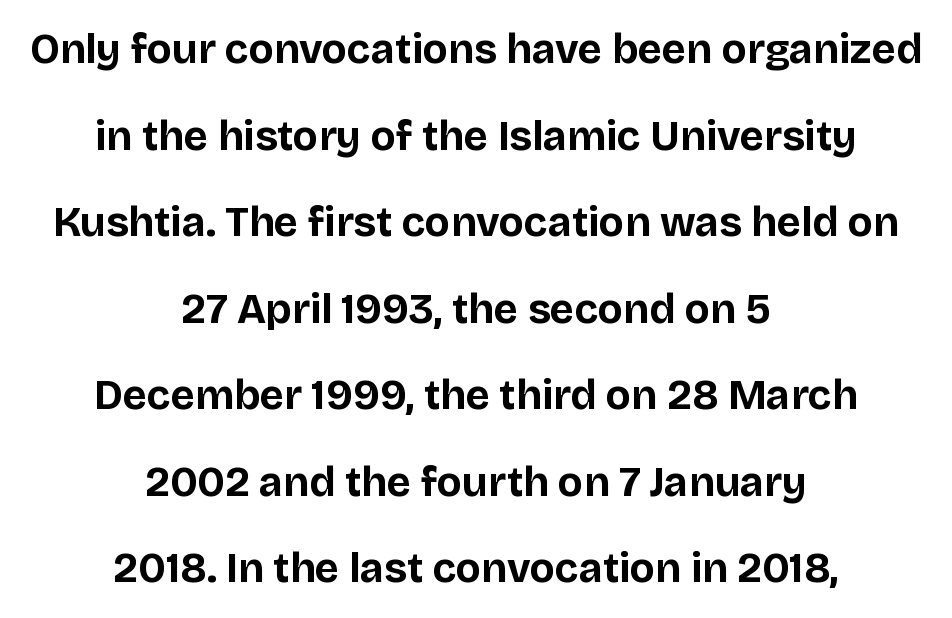
Q: Is the text bold? A: Yes.
Q: Is the text italic (slanted)? A: No, it is upright.
Q: Is the typeface a serif or a sans-serif typeface? A: Sans-serif.
Q: Is the text underlined? A: No.
Q: How is the paragraph aligned? A: Centered.
Q: Is the spacing between letters normal or unusually wide? A: Normal.
Q: Is the spacing between lines tight, normal or loose? A: Loose.
Q: Width (condensed, normal, or wide)? A: Normal.
Q: Stroke contrast? A: Low.
Q: x-height? A: Large.
Q: Monospaced? A: No.
